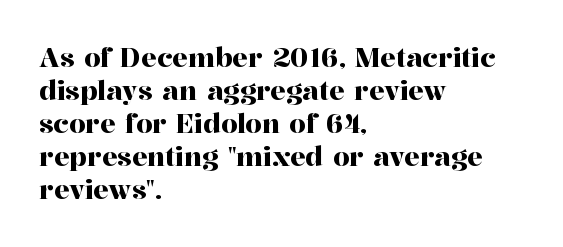
The foot of each line stays bare and open. Leading matches the norm, producing a regular column. The paragraph shown leans on its left margin. The gaps between neighbouring characters are ordinary and unremarkable. Italic? Not at all — the glyphs are vertical.
